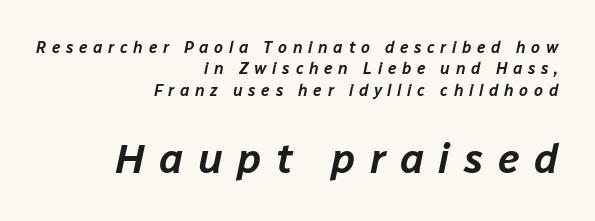
{"italic": "yes", "lean": "right", "slant_degrees": 12, "width": "normal", "stroke_contrast": "low", "x_height": "medium", "monospaced": "no", "underline": "no", "align": "right", "line_spacing": "normal", "line_spacing_ratio": 1.33, "letter_spacing": "wide", "letter_spacing_em": 0.35, "larger_block": "second", "size_ratio": 2.56, "glyph_px": 41}
